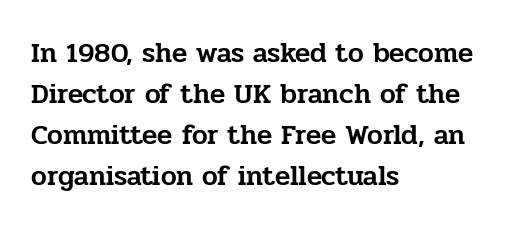
The typeface chosen for these lines features serifs. Posture: vertical. The baseline area is clear. Think of a printed novel: that variable character pitch is what you see here. The passage is arranged the way most books set body copy — flush left. Letter spacing: default.
